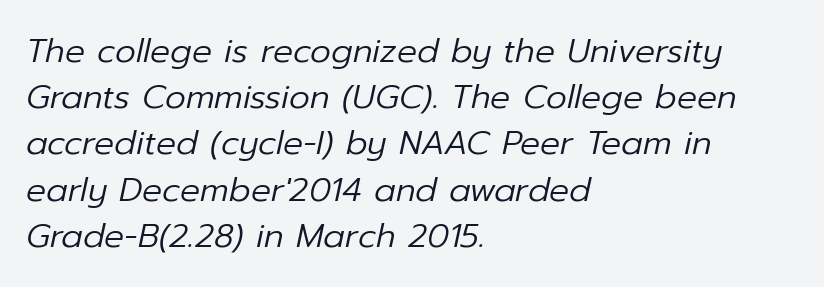
Q: Is the text bold? A: No.
Q: Is the text italic (slanted)? A: Yes, it leans right by about 12 degrees.
Q: Is the text underlined? A: No.
Q: How is the paragraph aligned? A: Left-aligned.
Q: Is the spacing between letters normal or unusually wide? A: Normal.
Q: Is the spacing between lines tight, normal or loose? A: Normal.
Q: Width (condensed, normal, or wide)? A: Normal.
Q: Stroke contrast? A: Low.
Q: x-height? A: Medium.
Q: Monospaced? A: No.
